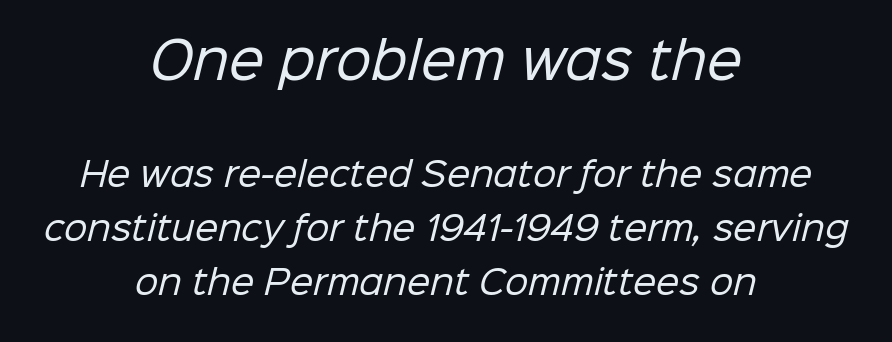
Q: Is the text bold? A: No.
Q: Is the typeface a serif or a sans-serif typeface? A: Sans-serif.
Q: Is the text underlined? A: No.
Q: How is the paragraph aligned? A: Centered.
Q: Is the spacing between letters normal or unusually wide? A: Normal.
Q: Is the spacing between lines tight, normal or loose? A: Normal.
Q: Which block of text is set in a larger size, the first (top) or the second (bottom)? A: The first (top) one.
Q: Width (condensed, normal, or wide)? A: Normal.
Q: Stroke contrast? A: Low.
Q: x-height? A: Medium.
Q: Monospaced? A: No.
